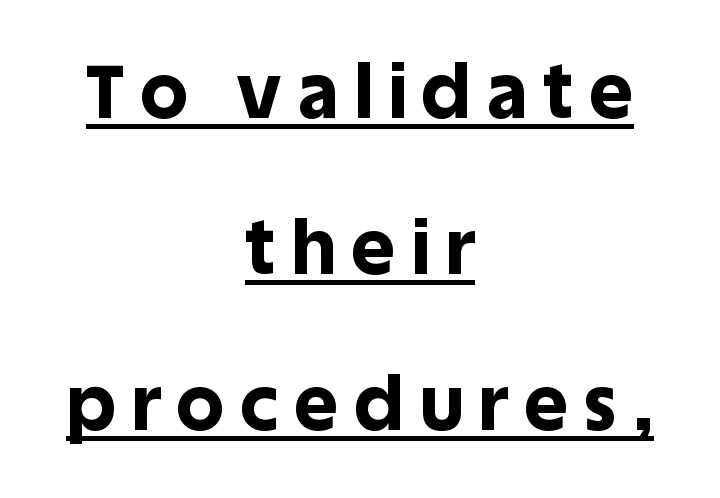
Do the characters align in a grid? No, the font is proportional. Each letter's strokes conclude bluntly, with no projecting serifs. How heavy is the stroke? Heavy — this is a bold. The glyphs are accompanied by a horizontal stroke just below them. This sample trades compactness for vertical openness between lines. In terms of posture, this sample is upright.
